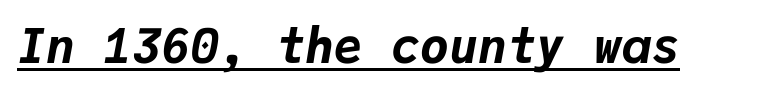
The rendering keeps characters at their native spacing. This is oblique type, the kind used for emphasis or titles. The letters are bold, with thick, heavy strokes. You could count columns in this text — the font is strictly monospaced. Underlined type.
